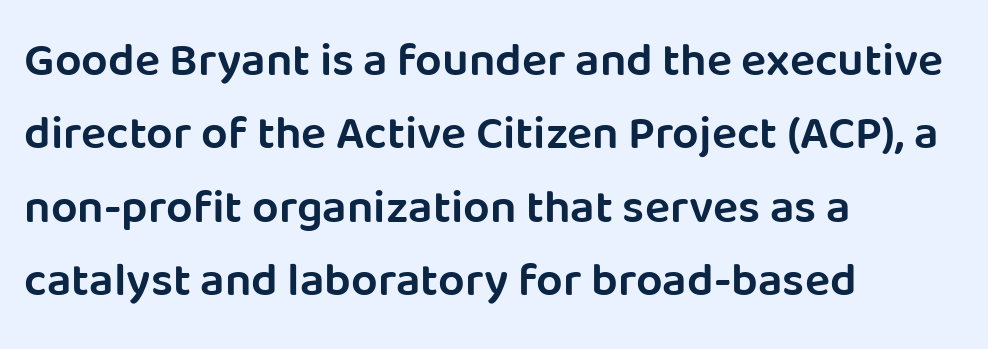
Q: Is the text bold? A: Semi-bold.
Q: Is the text italic (slanted)? A: No, it is upright.
Q: Is the typeface a serif or a sans-serif typeface? A: Sans-serif.
Q: Is the text underlined? A: No.
Q: How is the paragraph aligned? A: Left-aligned.
Q: Is the spacing between letters normal or unusually wide? A: Normal.
Q: Is the spacing between lines tight, normal or loose? A: Normal.
Q: Width (condensed, normal, or wide)? A: Normal.
Q: Stroke contrast? A: Low.
Q: x-height? A: Large.
Q: Monospaced? A: No.
